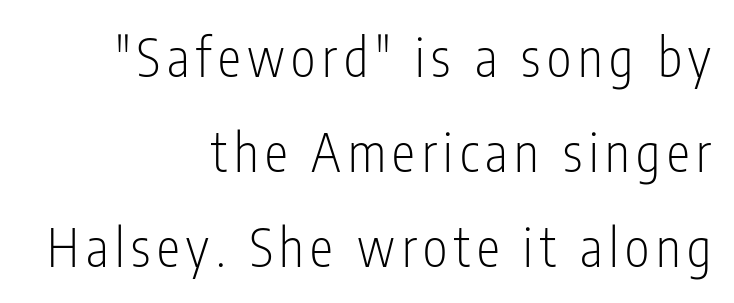
Each line ends at the same right margin while the left side varies. Examine the stroke ends and you'll find no serifs. Stems and bowls with no extra thickness — not bold. Each row of text sits above clean, open space. The font's upright variant was chosen for this text. Do the characters align in a grid? No, the font is proportional.
